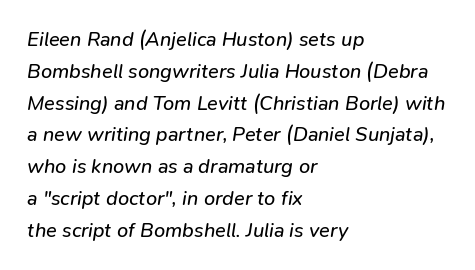
{"italic": "yes", "lean": "right", "slant_degrees": 9, "bold": "no", "underline": "no", "align": "left", "line_spacing": "normal", "line_spacing_ratio": 1.59, "letter_spacing": "normal", "letter_spacing_em": 0.0, "glyph_px": 20}
